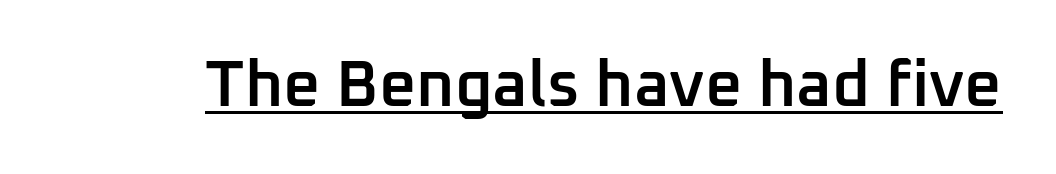
Style check: upright. The letters carry no serifs — their stems end cleanly without finishing strokes. A rule runs beneath these lines of type. Students, note that the glyphs here touch the page at normal intervals.
